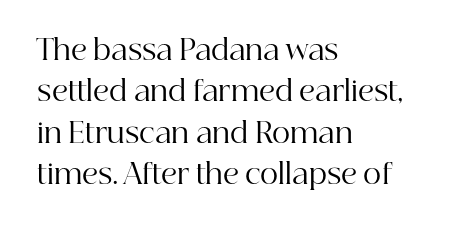
Leading matches the norm, producing a regular column. Casual observation: everything's shoved over to the left. There is no visible air inserted between adjacent glyphs. A typesetter would call this proportional, since set widths differ per character. Decoration check: the copy has no underline.
